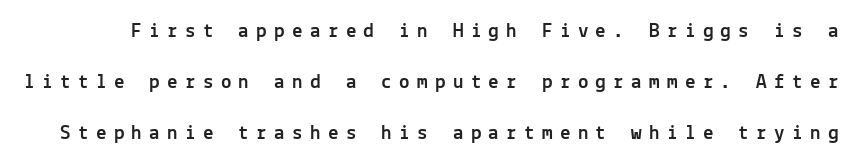
Q: Is the text italic (slanted)? A: No, it is upright.
Q: Is the text underlined? A: No.
Q: Is the spacing between letters normal or unusually wide? A: Unusually wide.
Q: Is the spacing between lines tight, normal or loose? A: Loose.
